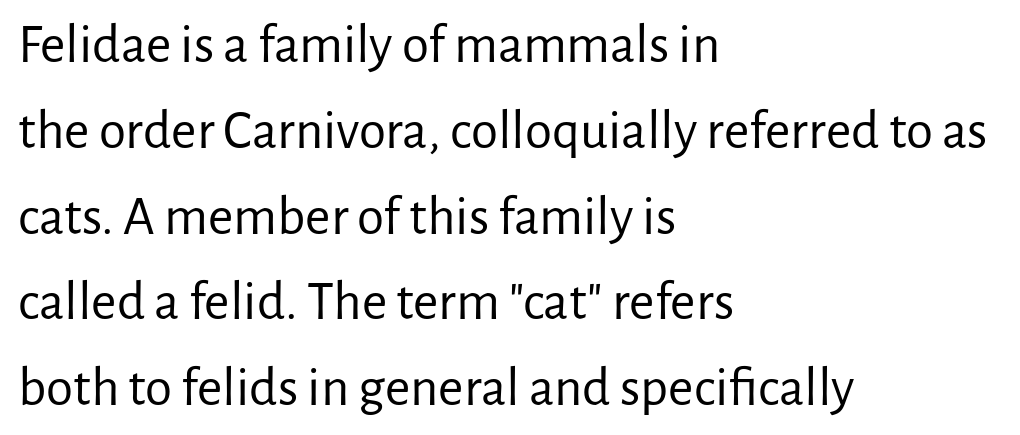
The image shows 55 px regular-weight sans-serif type, upright; set left-aligned, normal line spacing (1.56x), normal letter spacing, not underlined; low stroke contrast and a medium x-height.
